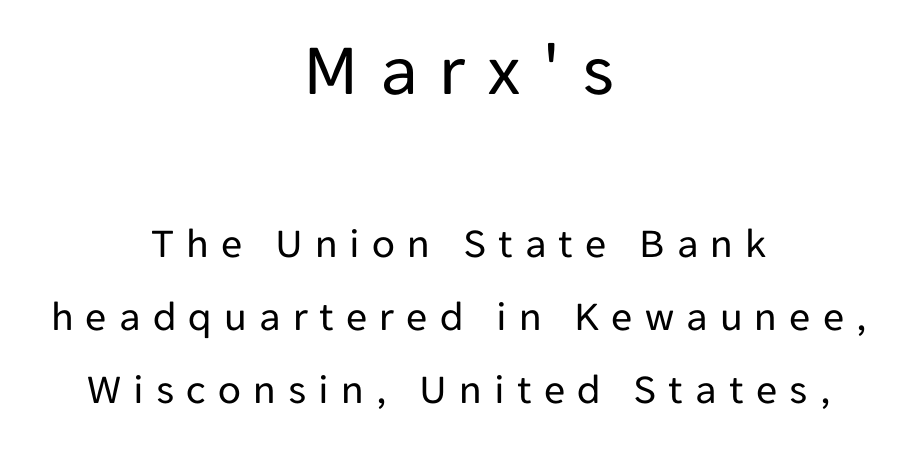
{"serif": "no", "italic": "no", "bold": "no", "weight": "regular", "width": "normal", "stroke_contrast": "low", "x_height": "medium", "monospaced": "no", "underline": "no", "align": "center", "line_spacing_ratio": 1.74, "letter_spacing": "wide", "letter_spacing_em": 0.29, "larger_block": "first", "size_ratio": 1.76, "glyph_px": 74}
